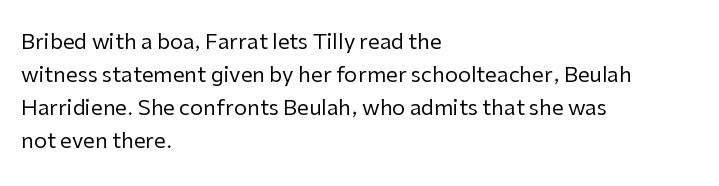
No italicization has been applied; the sample stays upright. This rendering features lettering with no underline. Summary of weight: not heavy and not bold. The typesetter chose a ragged-right arrangement here. The vertical gap from one line to the next is medium.
